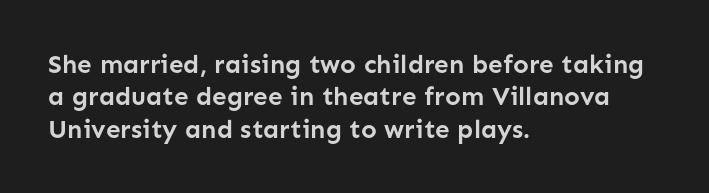
{"italic": "no", "bold": "yes", "underline": "no", "align": "left", "line_spacing": "normal", "line_spacing_ratio": 1.25, "letter_spacing": "normal", "letter_spacing_em": 0.0, "glyph_px": 26}
